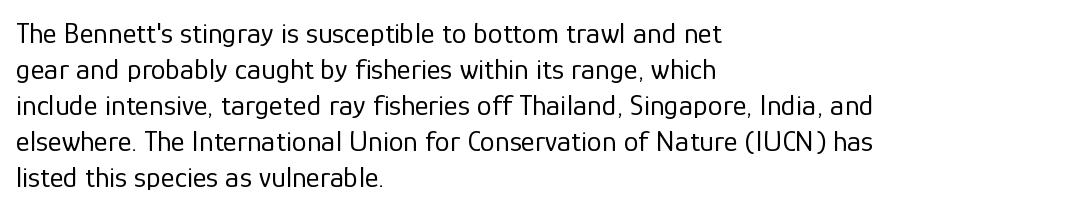
{"serif": "no", "italic": "no", "bold": "no", "weight": "regular", "width": "normal", "stroke_contrast": "low", "x_height": "medium", "monospaced": "no", "underline": "no", "align": "left", "line_spacing_ratio": 1.2, "letter_spacing": "normal", "letter_spacing_em": 0.0, "glyph_px": 30}
